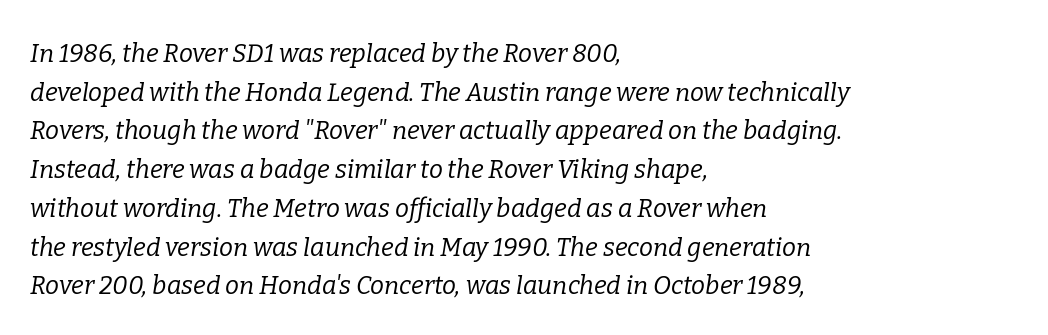
{"italic": "yes", "lean": "right", "slant_degrees": 9, "bold": "no", "underline": "no", "align": "left", "line_spacing": "normal", "line_spacing_ratio": 1.55, "letter_spacing": "normal", "letter_spacing_em": 0.0, "glyph_px": 25}
